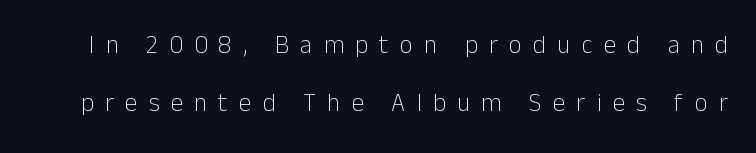
Check the space under the baseline: it is left empty. Regarding leading, the lines here are spaced well apart. On a weight scale, this lands at 450 or below. The font's upright variant was chosen for this text. There is plenty of visible air inserted between adjacent glyphs.
